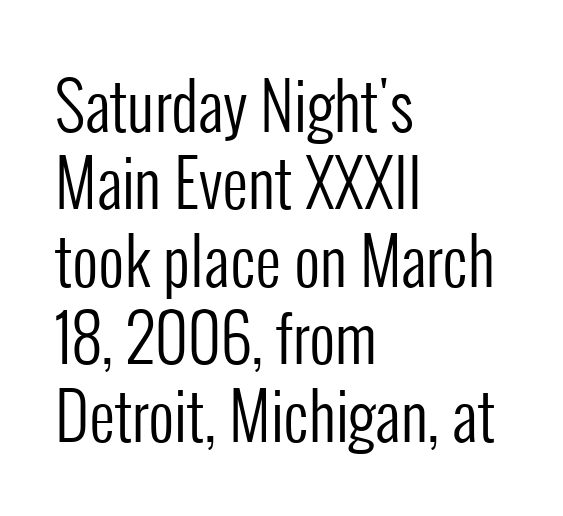
Q: Is the text bold? A: No.
Q: Is the text italic (slanted)? A: No, it is upright.
Q: Is the typeface a serif or a sans-serif typeface? A: Sans-serif.
Q: Is the text underlined? A: No.
Q: How is the paragraph aligned? A: Left-aligned.
Q: Is the spacing between letters normal or unusually wide? A: Normal.
Q: Width (condensed, normal, or wide)? A: Condensed.
Q: Stroke contrast? A: Low.
Q: x-height? A: Medium.
Q: Monospaced? A: No.
